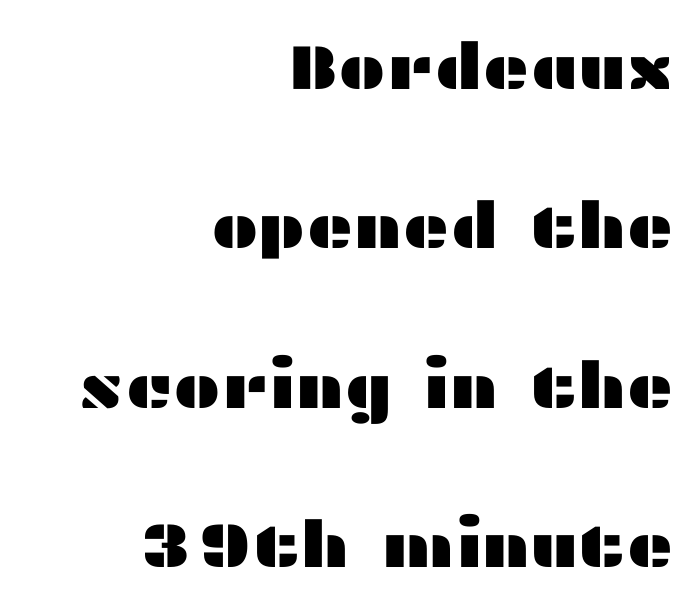
The image shows 64 px wide sans-serif type, upright; set right-aligned, loose line spacing (2.49x), normal letter spacing, not underlined; medium stroke contrast and a medium x-height.
